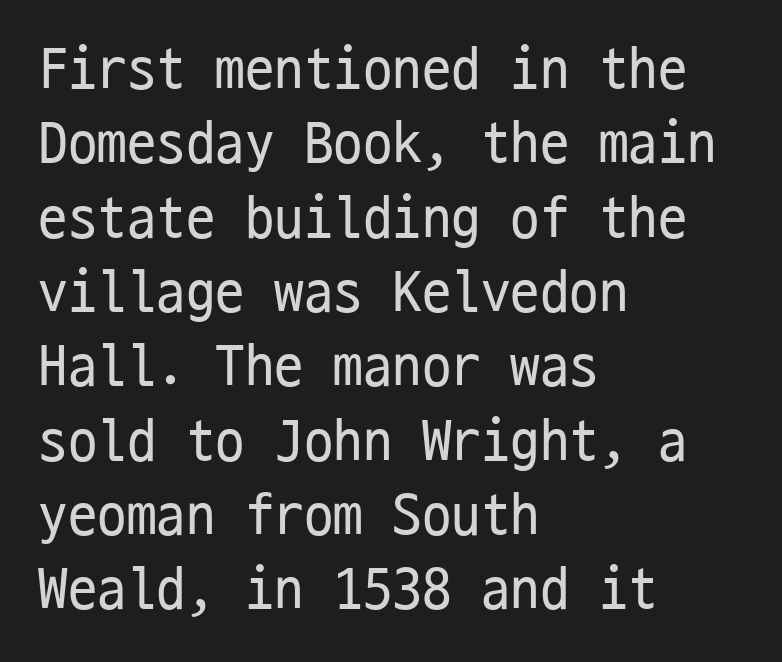
{"serif": "no", "italic": "no", "bold": "no", "weight": "regular", "width": "condensed", "stroke_contrast": "low", "x_height": "medium", "monospaced": "yes", "underline": "no", "align": "left", "line_spacing": "normal", "line_spacing_ratio": 1.26, "letter_spacing": "normal", "letter_spacing_em": 0.0, "glyph_px": 59}
